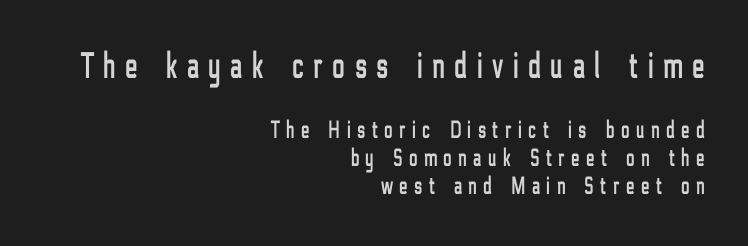
The image shows 37 px condensed sans-serif type, upright; set right-aligned, tight line spacing (1.12x), unusually wide letter spacing (+0.27 em), not underlined; the first (top) block is 1.48x larger; low stroke contrast and a medium x-height.
